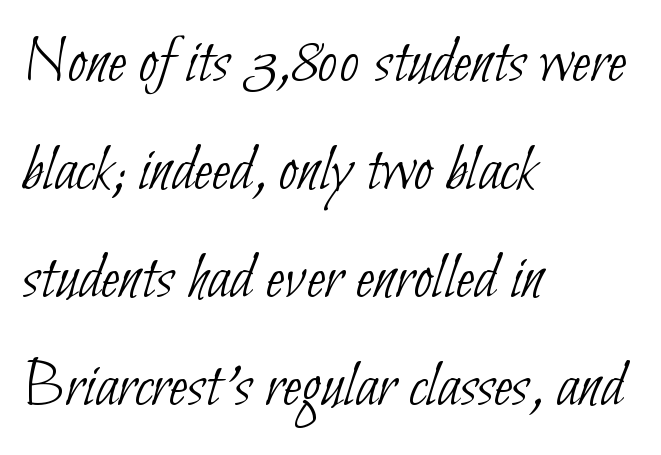
Each row of text sits above clean, open space. Regular leading. Is this a fixed-width face? No — the glyphs have proportional, varying widths. Is the block centered? No — it sits flush against the left margin. Unbolded letterforms with no extra heft.
